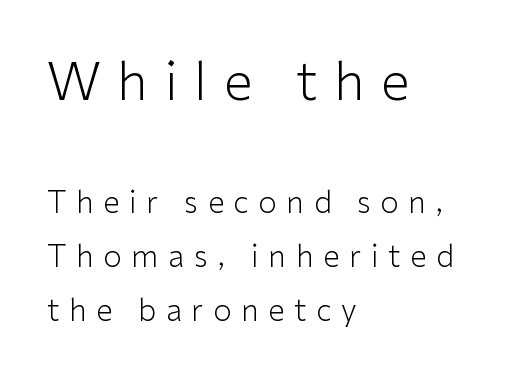
{"serif": "no", "italic": "no", "bold": "no", "weight": "light", "width": "normal", "stroke_contrast": "low", "x_height": "medium", "monospaced": "no", "underline": "no", "align": "left", "line_spacing_ratio": 1.8, "letter_spacing": "wide", "letter_spacing_em": 0.32, "larger_block": "first", "size_ratio": 1.73, "glyph_px": 52}
